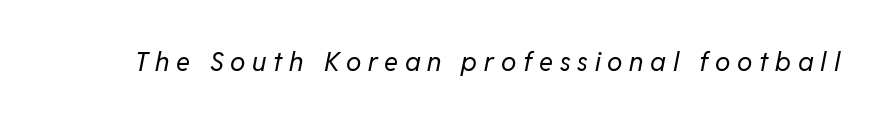
{"italic": "yes", "lean": "right", "slant_degrees": 11, "bold": "no", "underline": "no", "letter_spacing": "wide", "letter_spacing_em": 0.26, "glyph_px": 26}
